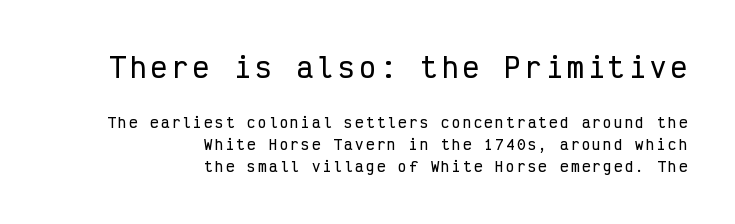
The image shows 27 px text type, upright; set right-aligned, normal line spacing (1.57x), not underlined; the first (top) block is 1.93x larger.
